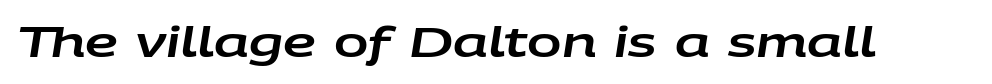
The image shows 41 px wide type, italic (leaning right); set normal letter spacing, not underlined; low stroke contrast and a large x-height.
